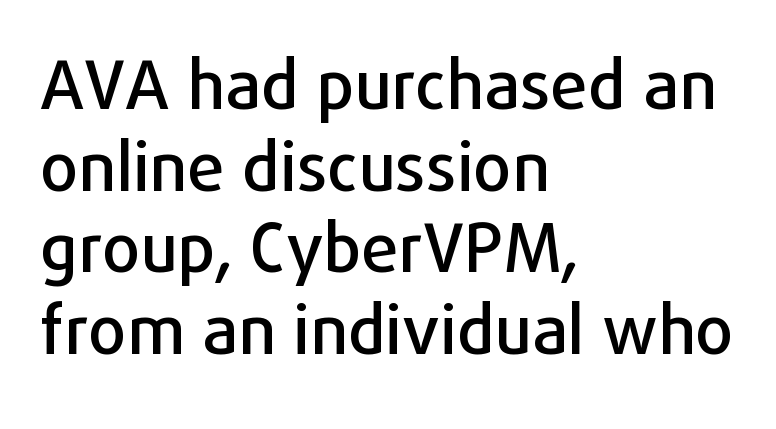
The image shows 67 px sans-serif type, upright; set left-aligned, line spacing 1.22x, normal letter spacing, not underlined; low stroke contrast and a medium x-height.
